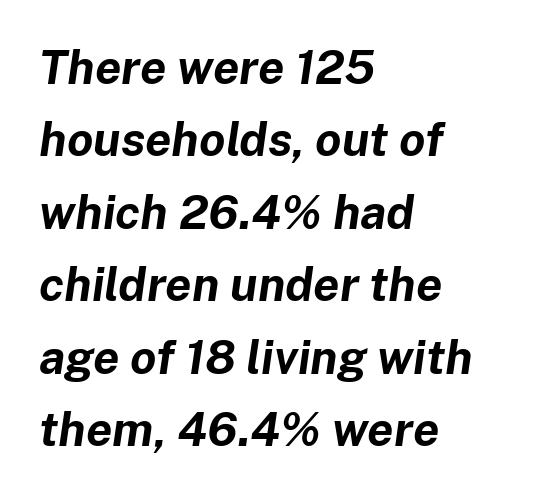
Q: Is the text bold? A: Yes.
Q: Is the text italic (slanted)? A: Yes, it leans right by about 8 degrees.
Q: Is the text underlined? A: No.
Q: How is the paragraph aligned? A: Left-aligned.
Q: Is the spacing between letters normal or unusually wide? A: Normal.
Q: Is the spacing between lines tight, normal or loose? A: Normal.
Q: Width (condensed, normal, or wide)? A: Normal.
Q: Stroke contrast? A: Low.
Q: x-height? A: Medium.
Q: Monospaced? A: No.
